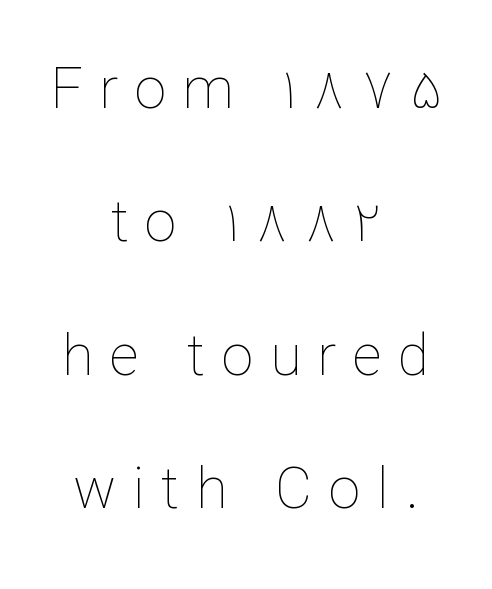
{"italic": "no", "bold": "no", "weight": "thin", "width": "normal", "stroke_contrast": "low", "x_height": "medium", "monospaced": "no", "underline": "no", "align": "center", "line_spacing": "loose", "line_spacing_ratio": 2.34, "letter_spacing": "wide", "letter_spacing_em": 0.29, "glyph_px": 57}
